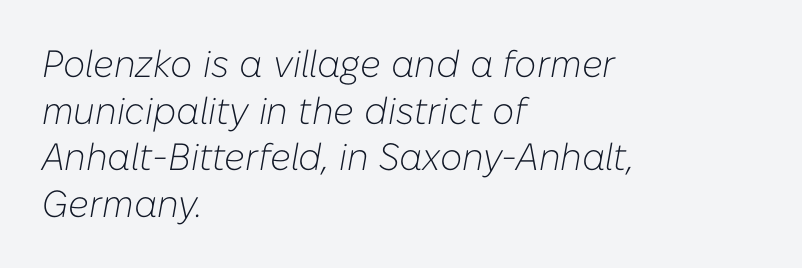
Q: Is the text bold? A: No.
Q: Is the text italic (slanted)? A: Yes, it leans right by about 10 degrees.
Q: Is the text underlined? A: No.
Q: How is the paragraph aligned? A: Left-aligned.
Q: Is the spacing between letters normal or unusually wide? A: Normal.
Q: Width (condensed, normal, or wide)? A: Normal.
Q: Stroke contrast? A: Low.
Q: x-height? A: Medium.
Q: Monospaced? A: No.
